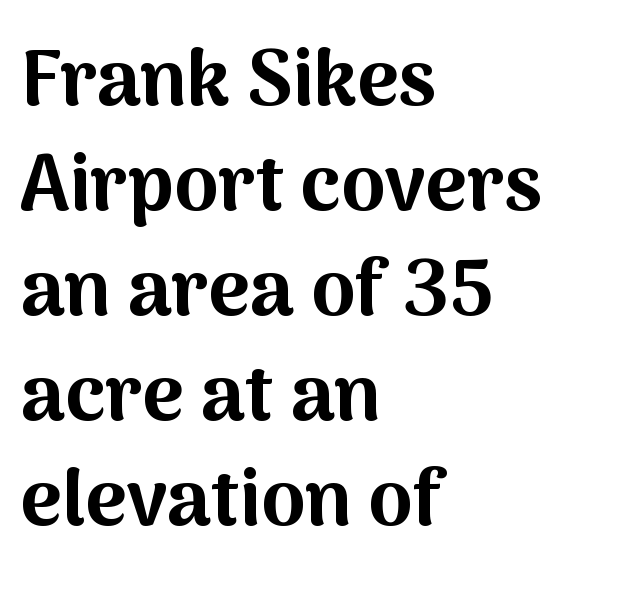
The image shows 79 px bold sans-serif type, upright; set left-aligned, normal line spacing (1.33x), normal letter spacing, not underlined; medium stroke contrast and a medium x-height.
